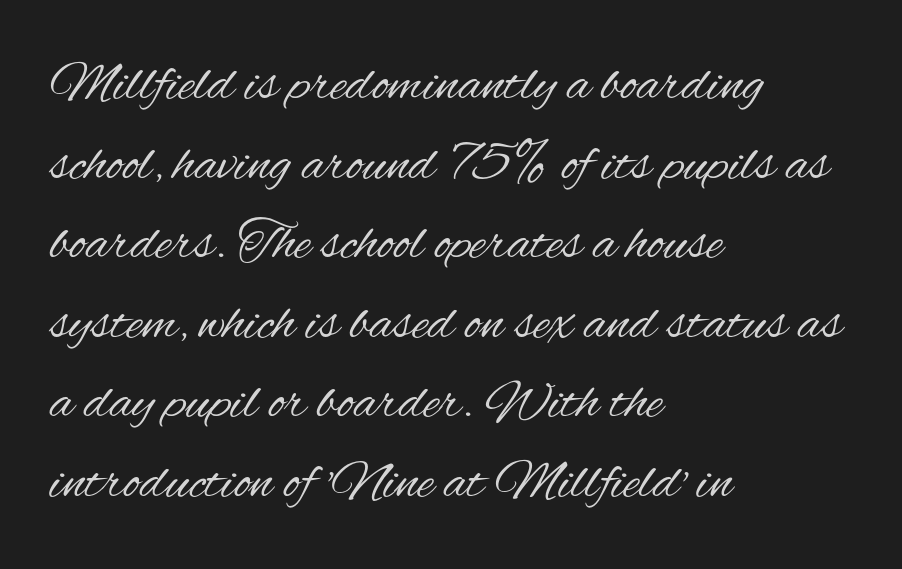
Letters have the restrained weight of plain body copy at most. The lines are quadded left. A typesetter would call this proportional, since set widths differ per character. The face used here is a sans, in the tradition of grotesques and geometrics. Words float on clear page, feet unadorned.
